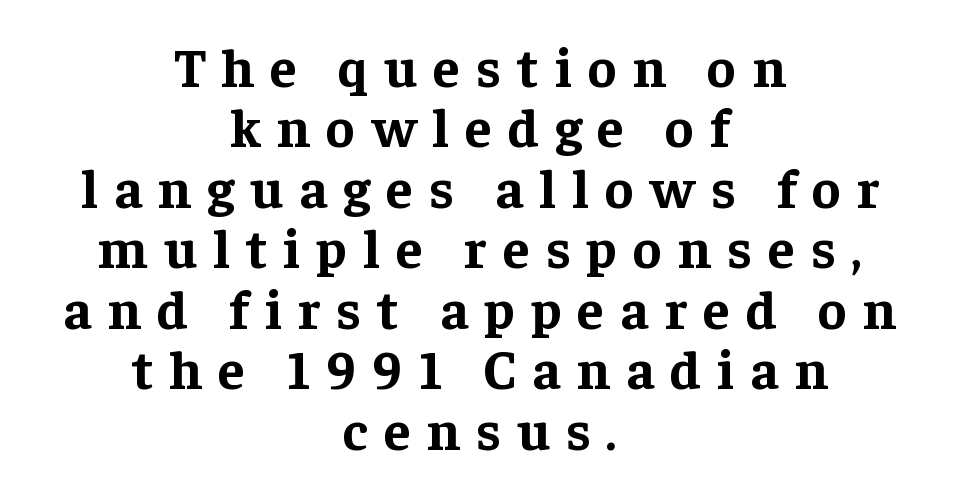
{"serif": "yes", "italic": "no", "bold": "yes", "weight": "bold", "width": "normal", "stroke_contrast": "low", "x_height": "medium", "monospaced": "no", "underline": "no", "align": "center", "line_spacing": "tight", "line_spacing_ratio": 1.1, "letter_spacing": "wide", "letter_spacing_em": 0.29, "glyph_px": 55}
